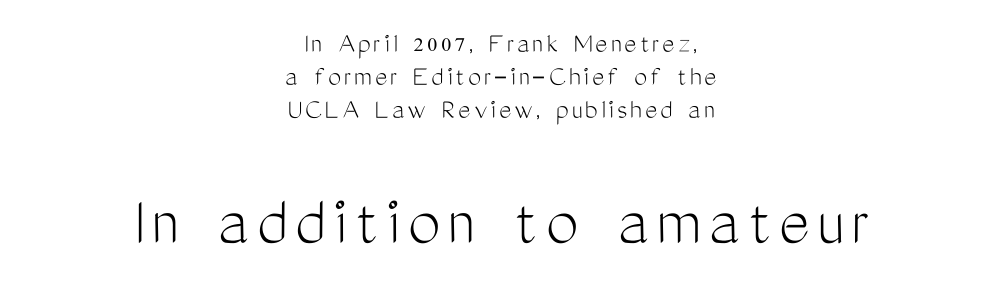
{"serif": "no", "italic": "no", "bold": "no", "weight": "light", "width": "condensed", "stroke_contrast": "medium", "x_height": "medium", "monospaced": "no", "underline": "no", "align": "center", "line_spacing": "tight", "line_spacing_ratio": 1.14, "larger_block": "second", "size_ratio": 2.52, "glyph_px": 73}
